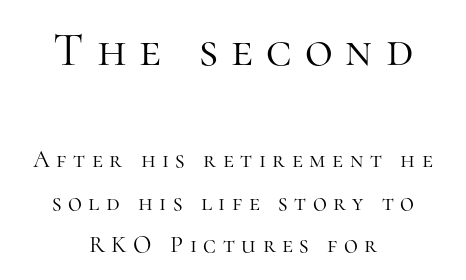
The typeface has the unassuming heft of standard copy or less. Font category for this specimen: serif. The letters are spread apart with noticeably loose tracking. Which of the two is more prominent by size? The first, at the top. The passage shown is typed in a proportional face where columns would drift. Horizontally, the lines are justified to the midpoint only.
